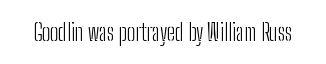
The type is set solid horizontally, with unmodified tracking. Words float on clear page, feet unadorned. A quiet, ordinary-to-light weight characterises the typeface. The type sits square on the baseline with zero lean.
